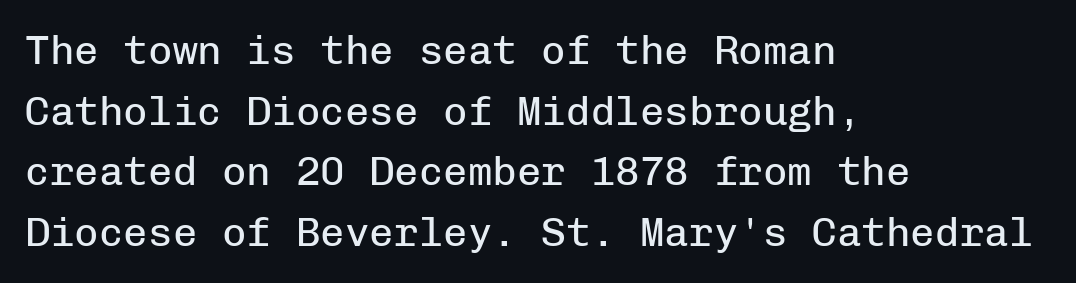
Q: Is the text bold? A: No.
Q: Is the text italic (slanted)? A: No, it is upright.
Q: Is the typeface a serif or a sans-serif typeface? A: Sans-serif.
Q: Is the text underlined? A: No.
Q: How is the paragraph aligned? A: Left-aligned.
Q: Is the spacing between letters normal or unusually wide? A: Normal.
Q: Is the spacing between lines tight, normal or loose? A: Normal.
Q: Width (condensed, normal, or wide)? A: Normal.
Q: Stroke contrast? A: Low.
Q: x-height? A: Medium.
Q: Monospaced? A: Yes.
